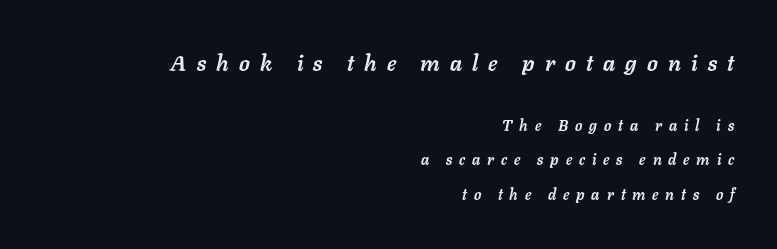
Q: Is the text bold? A: Yes.
Q: Is the text italic (slanted)? A: Yes, it leans right by about 11 degrees.
Q: Is the text underlined? A: No.
Q: How is the paragraph aligned? A: Right-aligned.
Q: Is the spacing between letters normal or unusually wide? A: Unusually wide.
Q: Is the spacing between lines tight, normal or loose? A: Loose.
Q: Which block of text is set in a larger size, the first (top) or the second (bottom)? A: The first (top) one.
